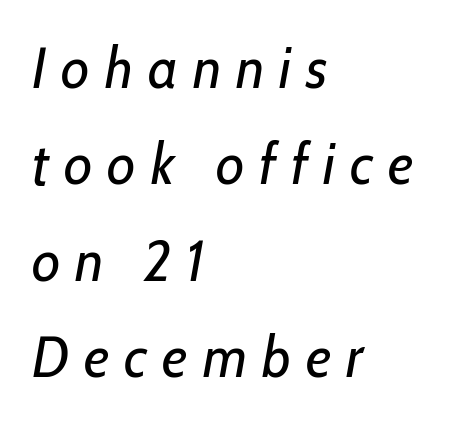
{"italic": "yes", "lean": "right", "slant_degrees": 10, "bold": "no", "weight": "regular", "width": "condensed", "stroke_contrast": "low", "x_height": "medium", "monospaced": "no", "underline": "no", "align": "left", "line_spacing": "normal", "line_spacing_ratio": 1.66, "letter_spacing": "wide", "letter_spacing_em": 0.26, "glyph_px": 58}
